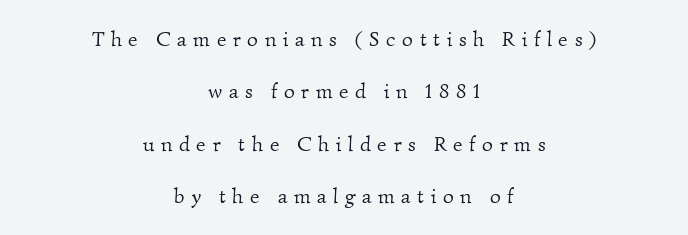
The image shows 21 px text type; set centered, loose line spacing (2.49x), unusually wide letter spacing (+0.32 em), not underlined.
